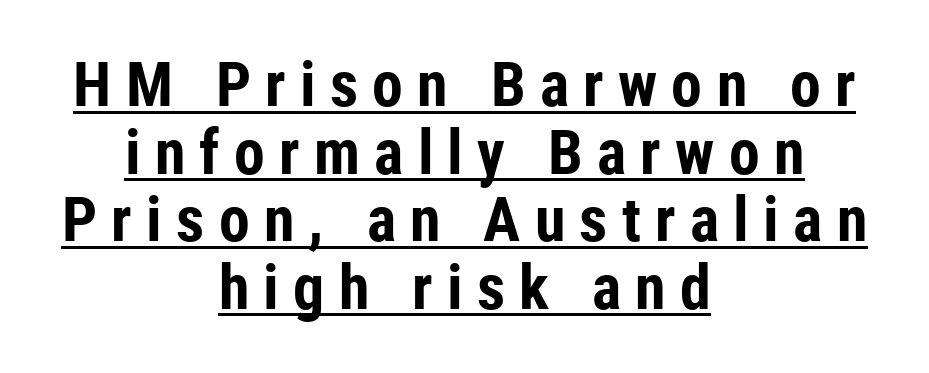
The image shows 62 px bold, condensed sans-serif type, upright; set centered, tight line spacing (1.09x), unusually wide letter spacing (+0.23 em), underlined; low stroke contrast and a medium x-height.
